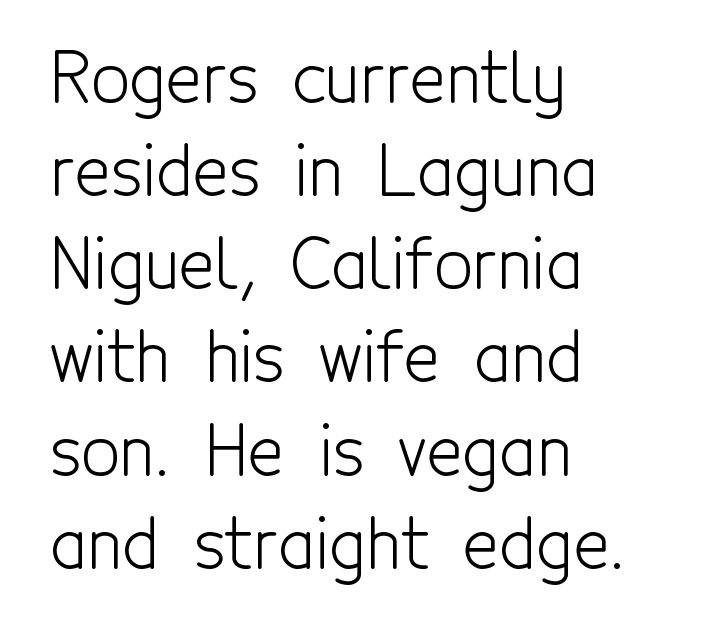
The image shows 68 px light, condensed sans-serif type, upright; set left-aligned, normal line spacing (1.37x), normal letter spacing, not underlined; a medium x-height.
